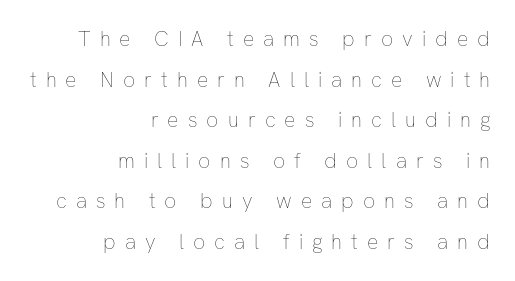
The image shows 21 px text type, upright; set right-aligned, loose line spacing (1.93x), unusually wide letter spacing (+0.43 em), not underlined.
